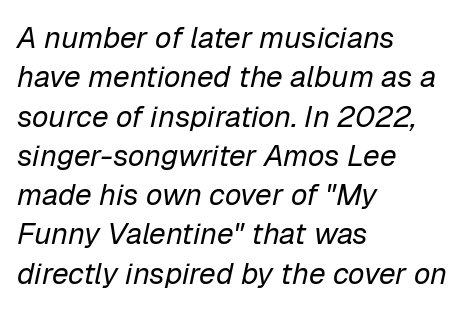
{"italic": "yes", "lean": "right", "slant_degrees": 12, "bold": "no", "weight": "regular", "width": "normal", "stroke_contrast": "low", "x_height": "medium", "monospaced": "no", "underline": "no", "align": "left", "line_spacing": "normal", "line_spacing_ratio": 1.31, "letter_spacing": "normal", "letter_spacing_em": 0.0, "glyph_px": 30}
